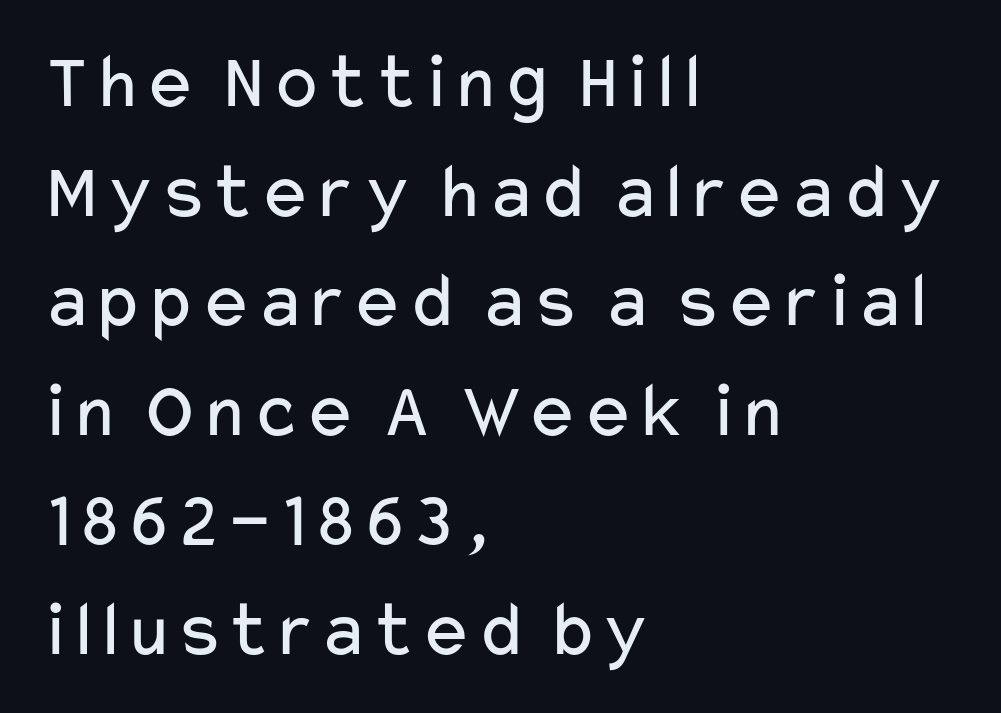
{"serif": "no", "italic": "no", "bold": "no", "weight": "regular", "width": "wide", "stroke_contrast": "low", "x_height": "medium", "monospaced": "no", "underline": "no", "align": "left", "line_spacing": "normal", "line_spacing_ratio": 1.37, "letter_spacing": "normal", "letter_spacing_em": 0.0, "glyph_px": 80}
